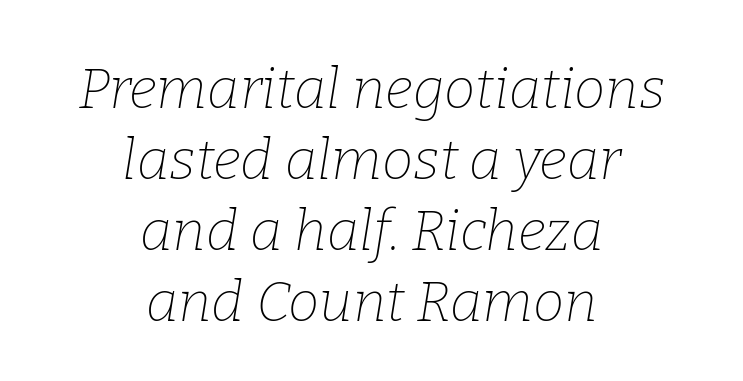
Q: Is the text bold? A: No.
Q: Is the text italic (slanted)? A: Yes, it leans right by about 9 degrees.
Q: Is the typeface a serif or a sans-serif typeface? A: Serif.
Q: Is the text underlined? A: No.
Q: How is the paragraph aligned? A: Centered.
Q: Is the spacing between letters normal or unusually wide? A: Normal.
Q: Is the spacing between lines tight, normal or loose? A: Normal.
Q: Width (condensed, normal, or wide)? A: Normal.
Q: Stroke contrast? A: Low.
Q: x-height? A: Medium.
Q: Monospaced? A: No.
